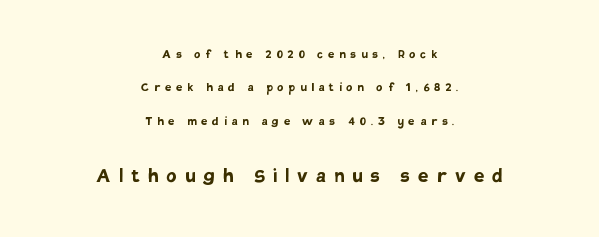
The image shows 23 px bold type, upright; set centered, loose line spacing (2.39x), unusually wide letter spacing (+0.36 em), not underlined; the second (bottom) block is 1.64x larger.
